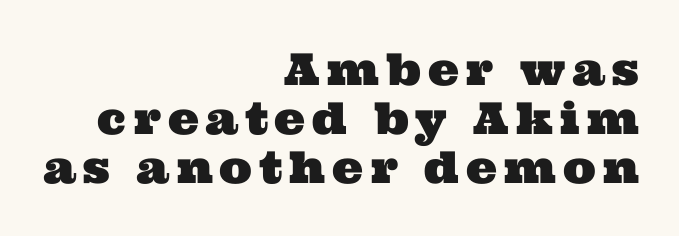
{"serif": "yes", "width": "wide", "stroke_contrast": "medium", "x_height": "medium", "monospaced": "no", "underline": "no", "align": "right", "line_spacing": "tight", "line_spacing_ratio": 1.11, "glyph_px": 44}
